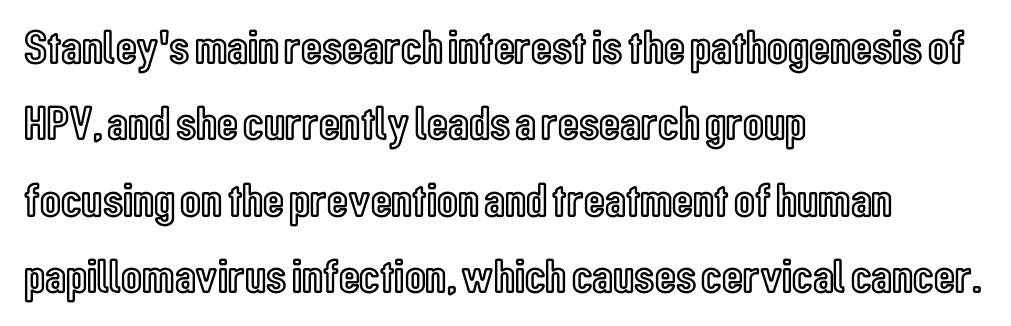
Here the designer chose a conventional face with non-uniform glyph widths. In terms of leading, this rendering sits right in the middle. One-word summary of the alignment: left. Check the space under the baseline: it is left empty. Look at the tracking — it's just the regular setting, nothing added.
